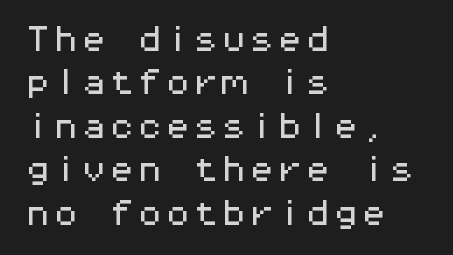
Q: Is the text italic (slanted)? A: No, it is upright.
Q: Is the typeface a serif or a sans-serif typeface? A: Sans-serif.
Q: Is the text underlined? A: No.
Q: How is the paragraph aligned? A: Left-aligned.
Q: Is the spacing between letters normal or unusually wide? A: Normal.
Q: Is the spacing between lines tight, normal or loose? A: Normal.
Q: Width (condensed, normal, or wide)? A: Wide.
Q: Stroke contrast? A: Medium.
Q: x-height? A: Medium.
Q: Monospaced? A: Yes.
